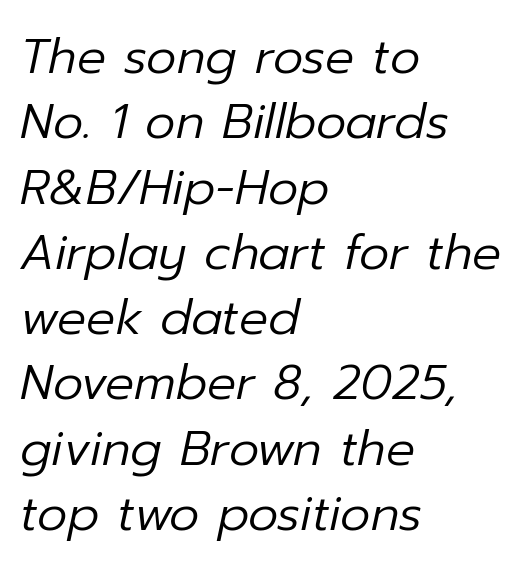
Q: Is the text bold? A: No.
Q: Is the text italic (slanted)? A: Yes, it leans right by about 12 degrees.
Q: Is the text underlined? A: No.
Q: How is the paragraph aligned? A: Left-aligned.
Q: Is the spacing between letters normal or unusually wide? A: Normal.
Q: Is the spacing between lines tight, normal or loose? A: Normal.
Q: Width (condensed, normal, or wide)? A: Normal.
Q: Stroke contrast? A: Low.
Q: x-height? A: Medium.
Q: Monospaced? A: No.
